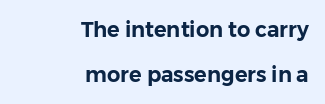
{"italic": "no", "underline": "no", "align": "right", "line_spacing": "loose", "line_spacing_ratio": 2.13, "letter_spacing": "normal", "letter_spacing_em": 0.0, "glyph_px": 21}
